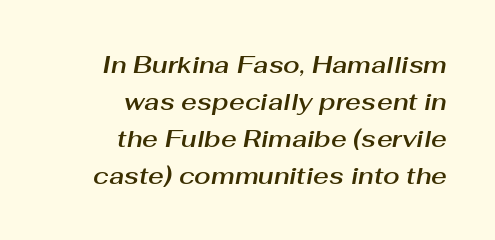
The image shows 24 px text type, italic (leaning right); set right-aligned, normal line spacing (1.54x), normal letter spacing, not underlined.
